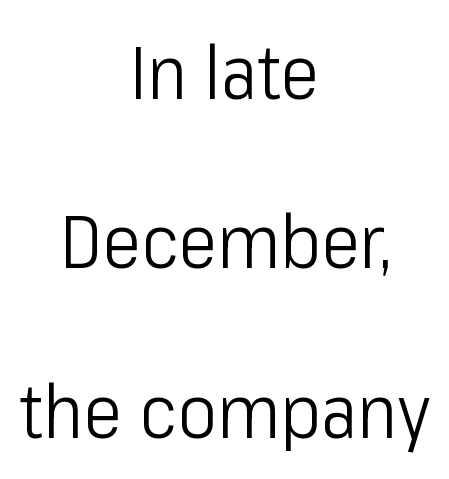
{"serif": "no", "italic": "no", "bold": "no", "weight": "light", "width": "condensed", "stroke_contrast": "low", "x_height": "medium", "monospaced": "no", "underline": "no", "align": "center", "line_spacing": "loose", "line_spacing_ratio": 2.29, "letter_spacing": "normal", "letter_spacing_em": 0.0, "glyph_px": 74}
